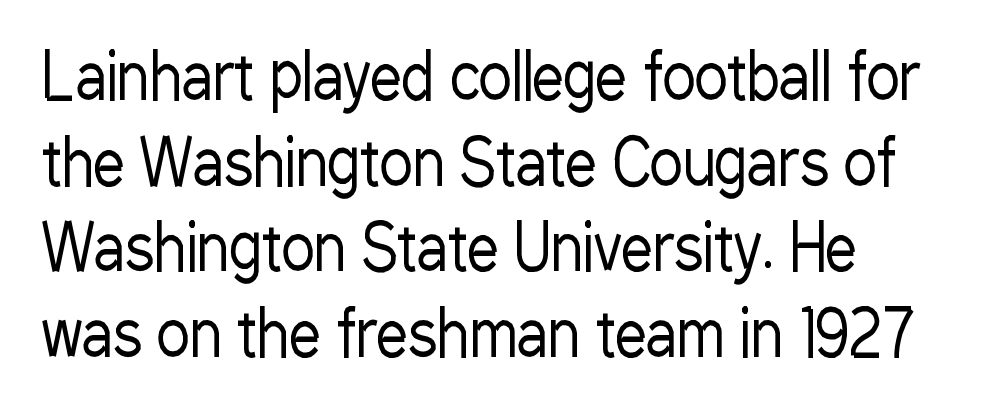
The rendering keeps characters at their native spacing. The rendering uses natural spacing where letterforms have individual widths. The baseline area is clear. The typeface has the unassuming heft of standard copy or less. The rendering anchors every line to the left-hand side.
